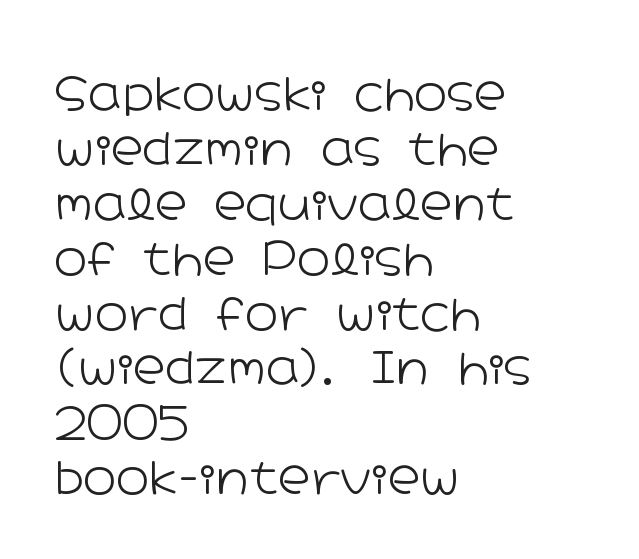
Compared with a centered layout, this one pins lines to the left instead. Here the designer chose a conventional face with non-uniform glyph widths. The baseline area is clear. The type family on display is of the sans-serif kind.
